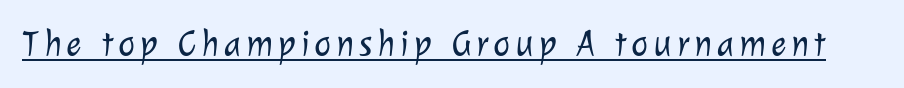
Q: Is the text bold? A: No.
Q: Is the typeface a serif or a sans-serif typeface? A: Sans-serif.
Q: Is the text underlined? A: Yes.
Q: Width (condensed, normal, or wide)? A: Normal.
Q: Stroke contrast? A: Low.
Q: x-height? A: Medium.
Q: Monospaced? A: No.
